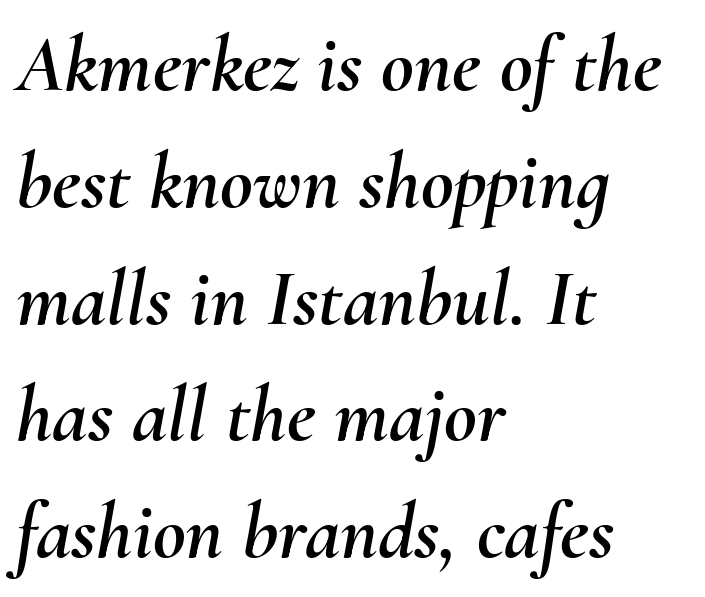
Just letters on the line, the space beneath them empty. Is this a fixed-width face? No — the glyphs have proportional, varying widths. The lines in this sample share a left origin and differ only in where they stop. Each new line begins a customary step beneath the previous one. In terms of letterspacing, this is plain default setting. This is oblique type, the kind used for emphasis or titles.
